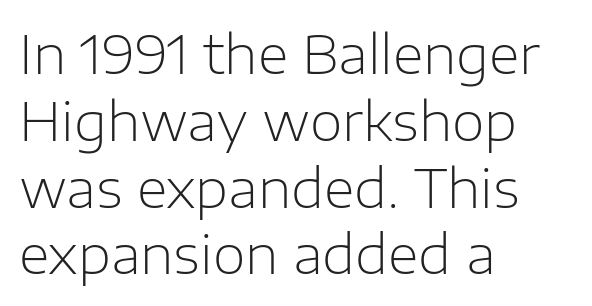
{"serif": "no", "italic": "no", "bold": "no", "weight": "light", "width": "normal", "stroke_contrast": "low", "x_height": "medium", "monospaced": "no", "underline": "no", "align": "left", "line_spacing": "normal", "line_spacing_ratio": 1.26, "letter_spacing": "normal", "letter_spacing_em": 0.0, "glyph_px": 53}
